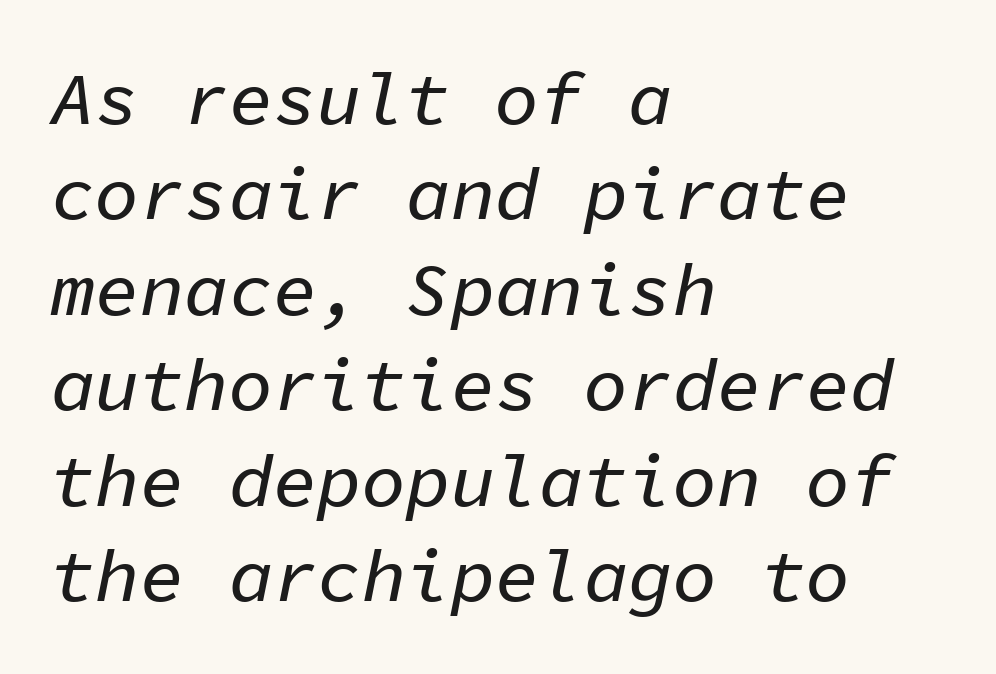
Q: Is the text italic (slanted)? A: Yes, it leans right by about 11 degrees.
Q: Is the text underlined? A: No.
Q: How is the paragraph aligned? A: Left-aligned.
Q: Is the spacing between letters normal or unusually wide? A: Normal.
Q: Is the spacing between lines tight, normal or loose? A: Normal.
Q: Width (condensed, normal, or wide)? A: Normal.
Q: Stroke contrast? A: Low.
Q: x-height? A: Medium.
Q: Monospaced? A: Yes.
